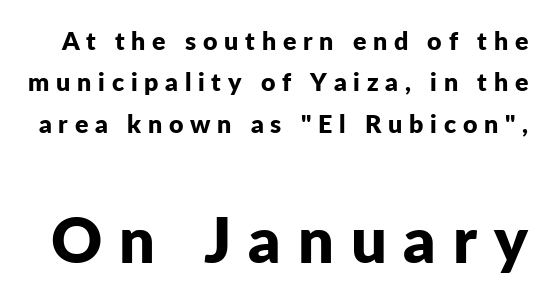
The type sits square on the baseline with zero lean. No word sits above an underline. The composition opens small and finishes big. Spacing verdict: proportional, widths tailored to each character. The rendering uses a moderate line-height, typical for paragraphs. These words are printed bold, with thick strokes throughout.
